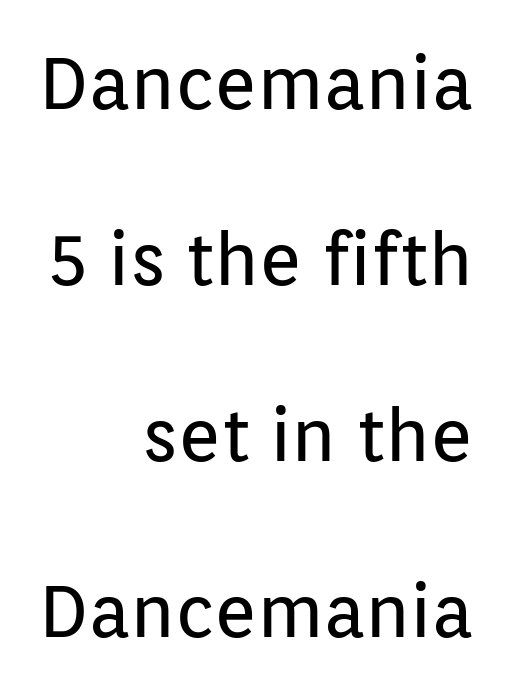
Is this a sans? Yes — the strokes have no serifs. Rows of type keep a wide berth in the vertical direction. The space directly below the letters is spotless. The rag falls on the left side of this text block.
